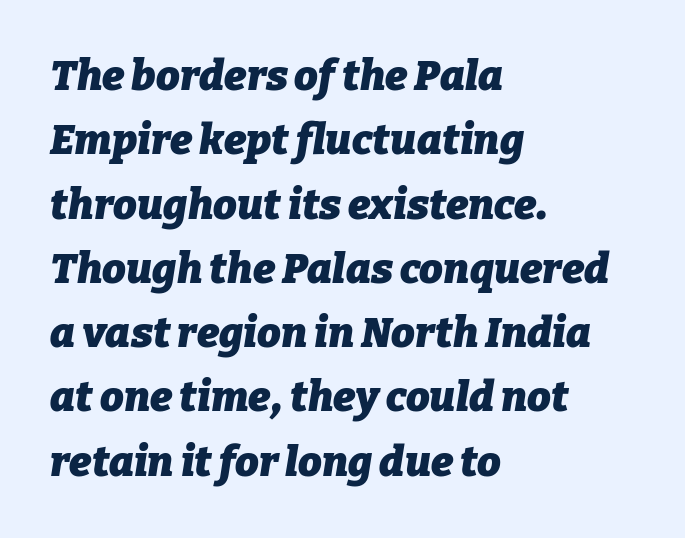
Q: Is the text bold? A: Yes.
Q: Is the text italic (slanted)? A: Yes, it leans right by about 9 degrees.
Q: Is the text underlined? A: No.
Q: How is the paragraph aligned? A: Left-aligned.
Q: Is the spacing between letters normal or unusually wide? A: Normal.
Q: Is the spacing between lines tight, normal or loose? A: Normal.
Q: Width (condensed, normal, or wide)? A: Normal.
Q: Stroke contrast? A: Low.
Q: x-height? A: Medium.
Q: Monospaced? A: No.
